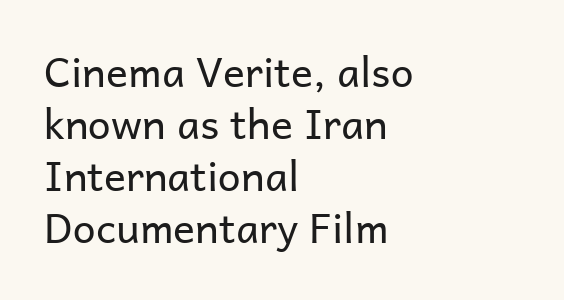
Unmarked baselines from the first word to the last. Students, note that the glyphs here touch the page at normal intervals. Ordinary non-slanted type is in use. A classic flush-left, rag-right setting is used for this passage. Do the characters align in a grid? No, the font is proportional. The face used here is a sans, in the tradition of grotesques and geometrics.
